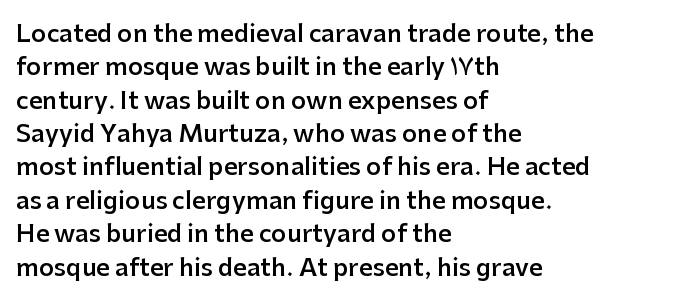
Q: Is the text bold? A: Semi-bold.
Q: Is the text italic (slanted)? A: No, it is upright.
Q: Is the text underlined? A: No.
Q: How is the paragraph aligned? A: Left-aligned.
Q: Is the spacing between letters normal or unusually wide? A: Normal.
Q: Is the spacing between lines tight, normal or loose? A: Normal.
